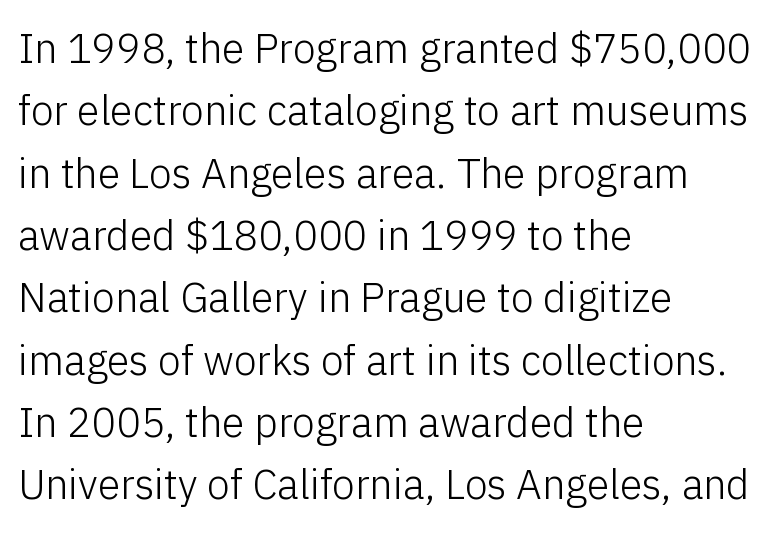
Q: Is the text bold? A: No.
Q: Is the text italic (slanted)? A: No, it is upright.
Q: Is the typeface a serif or a sans-serif typeface? A: Sans-serif.
Q: Is the text underlined? A: No.
Q: How is the paragraph aligned? A: Left-aligned.
Q: Is the spacing between letters normal or unusually wide? A: Normal.
Q: Is the spacing between lines tight, normal or loose? A: Normal.
Q: Width (condensed, normal, or wide)? A: Normal.
Q: Stroke contrast? A: Low.
Q: x-height? A: Medium.
Q: Monospaced? A: No.
